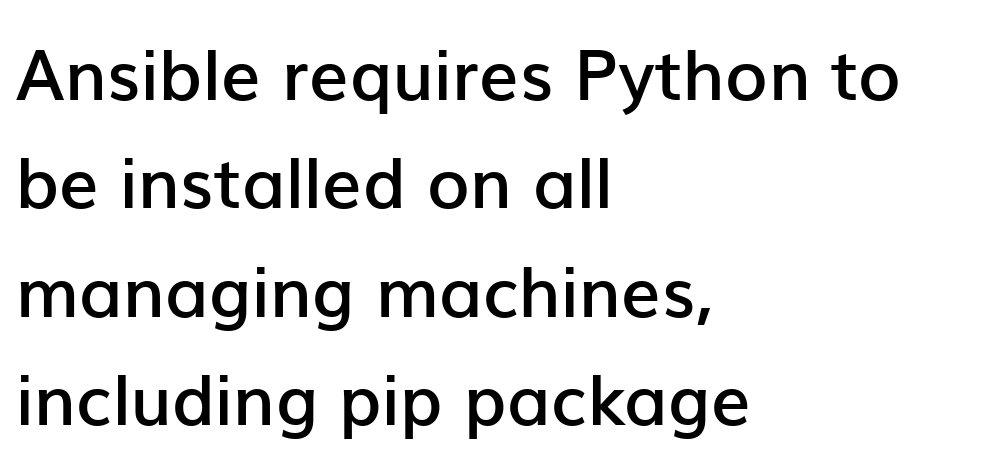
{"serif": "no", "italic": "no", "bold": "semi", "weight": "semibold", "width": "normal", "stroke_contrast": "low", "x_height": "medium", "monospaced": "no", "underline": "no", "align": "left", "line_spacing": "normal", "line_spacing_ratio": 1.55, "letter_spacing": "normal", "letter_spacing_em": 0.0, "glyph_px": 70}
